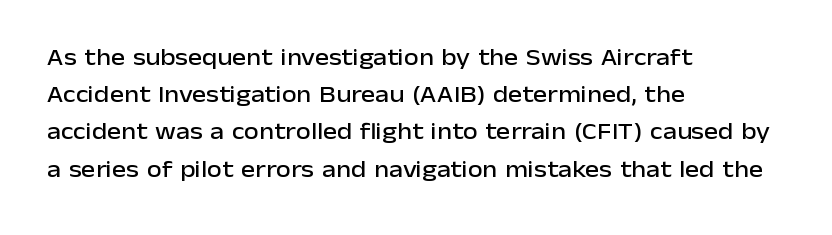
The image shows 24 px text type, upright; set left-aligned, normal line spacing (1.55x), normal letter spacing, not underlined.
